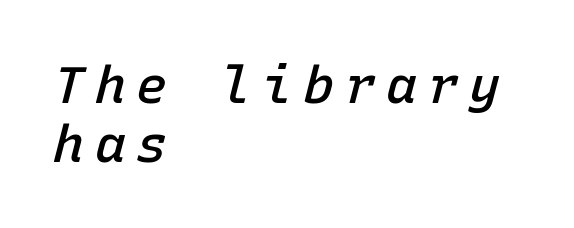
Letters rest on an invisible, unmarked baseline. The horizontal fit of the characters is loose and conspicuously gappy. Note the uniform advance width — an 'i' takes as much space as an 'm'. Baseline-to-baseline distance is barely more than the letter height. Emphasis-style slanted type is in use.
